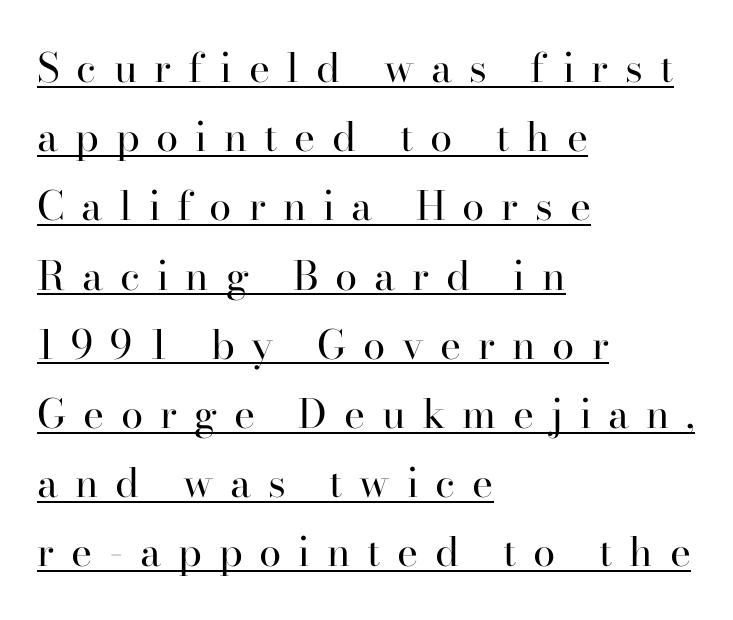
{"serif": "yes", "italic": "no", "bold": "no", "weight": "regular", "width": "normal", "stroke_contrast": "high", "x_height": "small", "monospaced": "no", "underline": "yes", "align": "left", "line_spacing_ratio": 1.73, "letter_spacing": "wide", "letter_spacing_em": 0.42, "glyph_px": 40}
